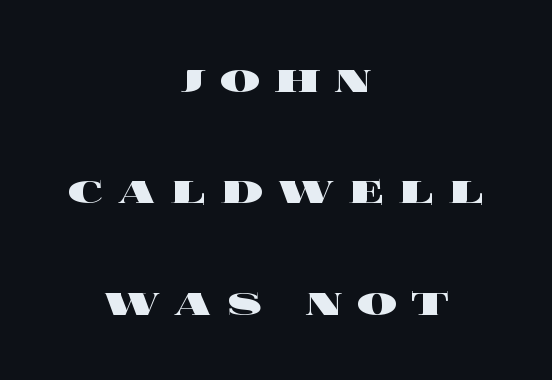
The face used here is proportionally spaced, like ordinary book or web type. Horizontally, the lines are justified to the midpoint only. Descenders are the only things crossing below the line. In terms of leading, this rendering errs on the spacious side.
